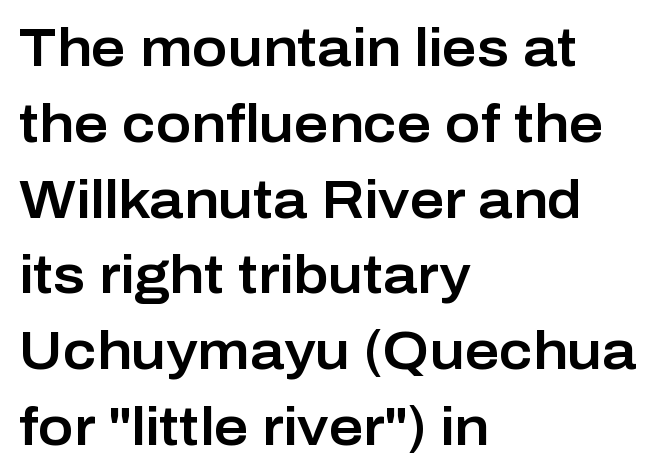
{"serif": "no", "italic": "no", "width": "normal", "stroke_contrast": "low", "x_height": "medium", "monospaced": "no", "underline": "no", "align": "left", "line_spacing": "normal", "line_spacing_ratio": 1.43, "letter_spacing": "normal", "letter_spacing_em": 0.0, "glyph_px": 53}
